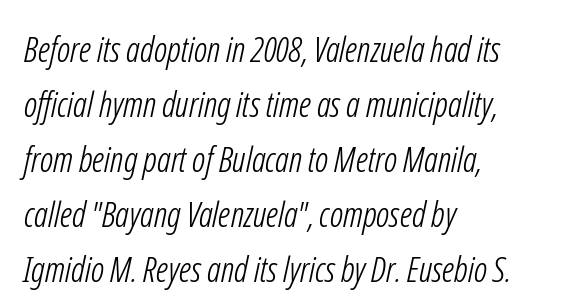
{"serif": "no", "bold": "no", "weight": "light", "width": "condensed", "stroke_contrast": "low", "x_height": "medium", "monospaced": "no", "underline": "no", "align": "left", "line_spacing": "normal", "line_spacing_ratio": 1.57, "letter_spacing": "normal", "letter_spacing_em": 0.0, "glyph_px": 35}
